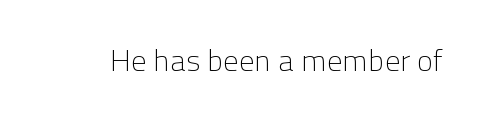
{"serif": "no", "italic": "no", "bold": "no", "weight": "light", "width": "normal", "stroke_contrast": "low", "x_height": "medium", "monospaced": "no", "underline": "no", "letter_spacing": "normal", "letter_spacing_em": 0.0, "glyph_px": 30}
